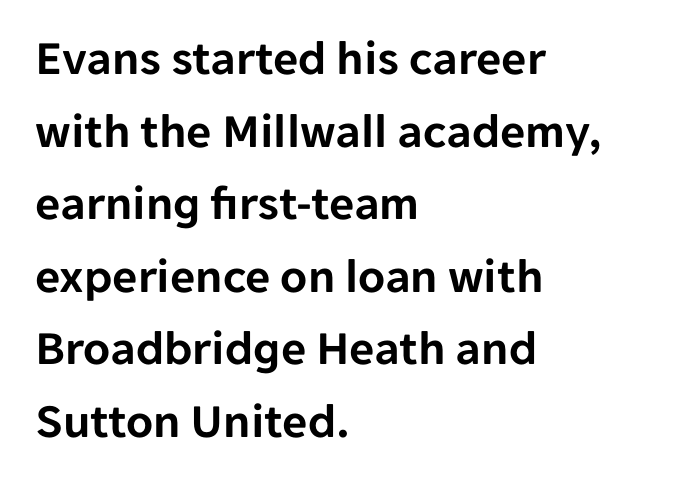
Q: Is the text italic (slanted)? A: No, it is upright.
Q: Is the typeface a serif or a sans-serif typeface? A: Sans-serif.
Q: Is the text underlined? A: No.
Q: How is the paragraph aligned? A: Left-aligned.
Q: Is the spacing between letters normal or unusually wide? A: Normal.
Q: Is the spacing between lines tight, normal or loose? A: Normal.
Q: Width (condensed, normal, or wide)? A: Normal.
Q: Stroke contrast? A: Low.
Q: x-height? A: Medium.
Q: Monospaced? A: No.
